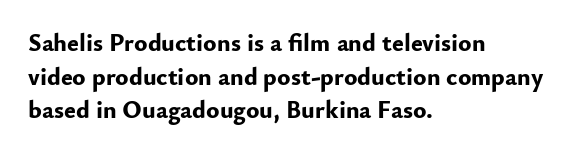
{"italic": "no", "bold": "yes", "underline": "no", "align": "left", "line_spacing": "normal", "line_spacing_ratio": 1.35, "letter_spacing": "normal", "letter_spacing_em": 0.0, "glyph_px": 25}
